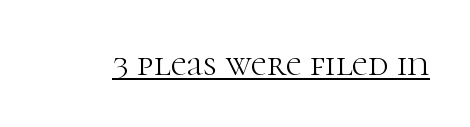
{"serif": "yes", "italic": "no", "bold": "no", "weight": "light", "width": "normal", "stroke_contrast": "high", "x_height": "medium", "monospaced": "no", "underline": "yes", "letter_spacing": "normal", "letter_spacing_em": 0.0, "glyph_px": 36}
